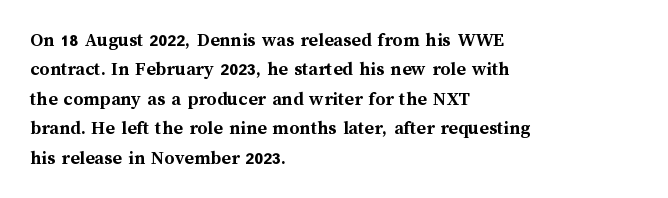
Q: Is the text bold? A: Yes.
Q: Is the text italic (slanted)? A: No, it is upright.
Q: Is the text underlined? A: No.
Q: How is the paragraph aligned? A: Left-aligned.
Q: Is the spacing between letters normal or unusually wide? A: Normal.
Q: Is the spacing between lines tight, normal or loose? A: Normal.
